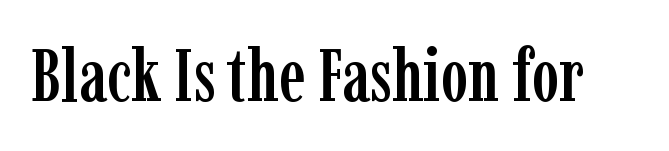
The type is set solid horizontally, with unmodified tracking. Varying glyph widths throughout — classic text-font behaviour. Regarding serifs, this sample has them. A clean baseline with only descenders dipping below it. If you drew a line through each stem, it would be perfectly vertical.
